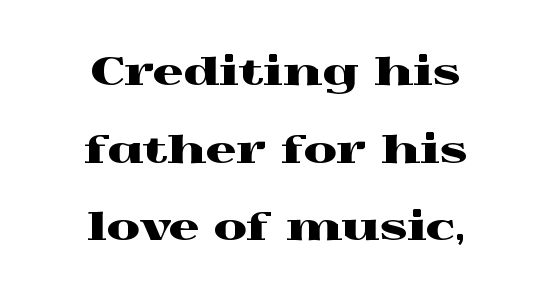
{"serif": "yes", "italic": "no", "width": "wide", "x_height": "medium", "monospaced": "no", "underline": "no", "align": "center", "line_spacing": "loose", "line_spacing_ratio": 2.04, "letter_spacing": "normal", "letter_spacing_em": 0.0, "glyph_px": 38}
